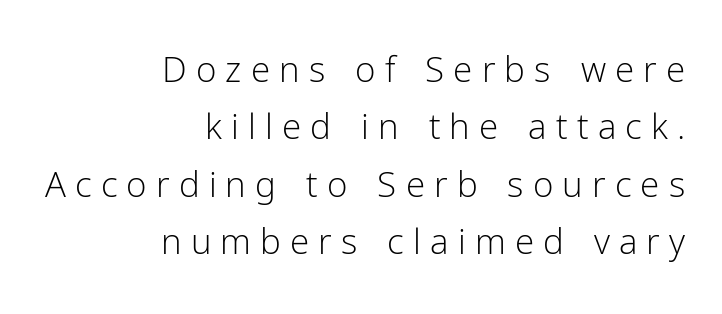
Q: Is the text bold? A: No.
Q: Is the text italic (slanted)? A: No, it is upright.
Q: Is the typeface a serif or a sans-serif typeface? A: Sans-serif.
Q: Is the text underlined? A: No.
Q: How is the paragraph aligned? A: Right-aligned.
Q: Is the spacing between letters normal or unusually wide? A: Unusually wide.
Q: Is the spacing between lines tight, normal or loose? A: Normal.
Q: Width (condensed, normal, or wide)? A: Normal.
Q: Stroke contrast? A: Low.
Q: x-height? A: Medium.
Q: Monospaced? A: No.
